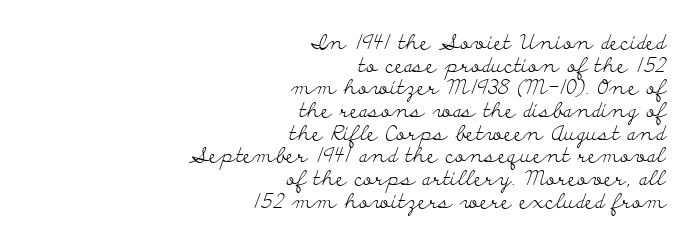
The image shows 21 px text type; set right-aligned, tight line spacing (1.08x), normal letter spacing, not underlined.
